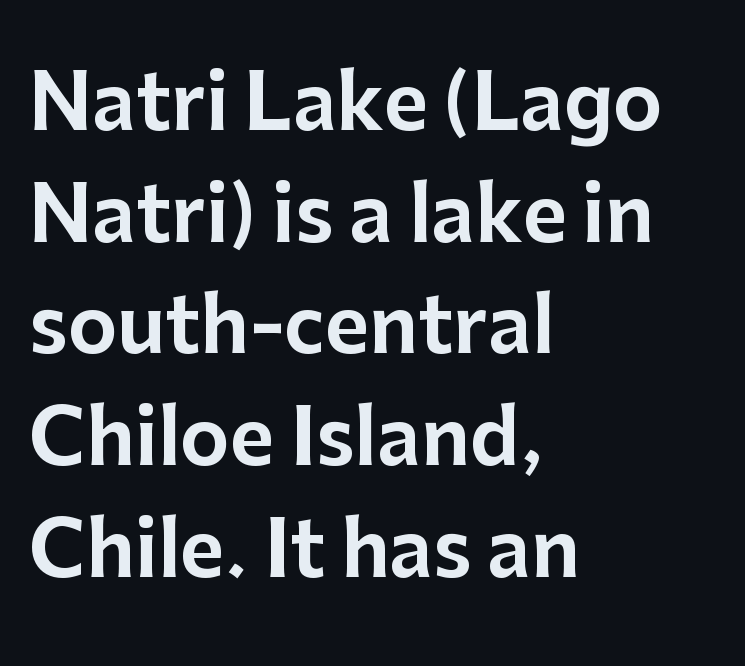
{"serif": "no", "italic": "no", "width": "normal", "stroke_contrast": "low", "x_height": "medium", "monospaced": "no", "underline": "no", "align": "left", "line_spacing": "normal", "line_spacing_ratio": 1.47, "letter_spacing": "normal", "letter_spacing_em": 0.0, "glyph_px": 76}
